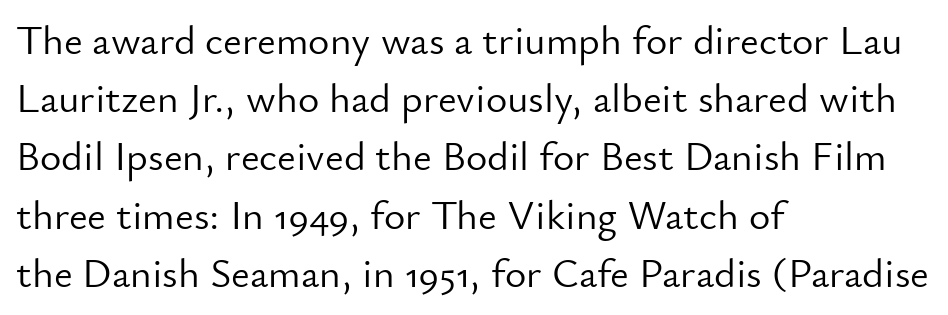
The image shows 41 px light sans-serif type, upright; set left-aligned, normal line spacing (1.42x), normal letter spacing, not underlined; low stroke contrast and a small x-height.
